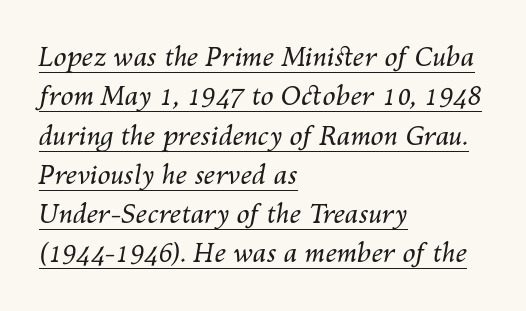
{"italic": "yes", "lean": "right", "slant_degrees": 10, "bold": "no", "underline": "yes", "align": "left", "line_spacing": "normal", "line_spacing_ratio": 1.51, "letter_spacing": "normal", "letter_spacing_em": 0.0, "glyph_px": 26}
